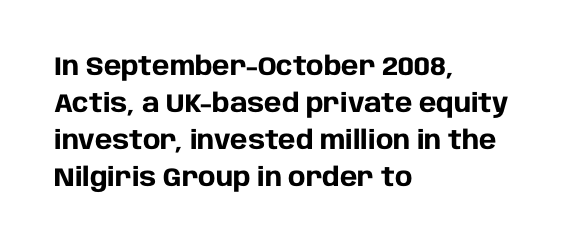
{"italic": "no", "bold": "yes", "underline": "no", "align": "left", "line_spacing": "normal", "line_spacing_ratio": 1.42, "letter_spacing": "normal", "letter_spacing_em": 0.0, "glyph_px": 26}
